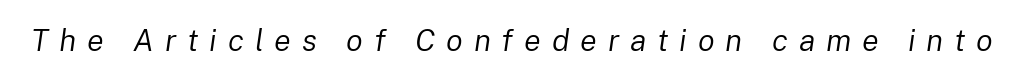
{"italic": "yes", "lean": "right", "slant_degrees": 8, "bold": "no", "weight": "regular", "width": "normal", "stroke_contrast": "low", "x_height": "medium", "monospaced": "no", "underline": "no", "letter_spacing": "wide", "letter_spacing_em": 0.35, "glyph_px": 31}
